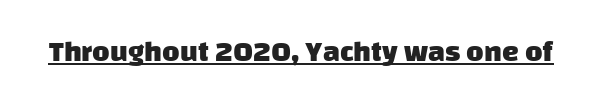
Q: Is the text bold? A: Yes.
Q: Is the typeface a serif or a sans-serif typeface? A: Sans-serif.
Q: Is the text underlined? A: Yes.
Q: Is the spacing between letters normal or unusually wide? A: Normal.
Q: Width (condensed, normal, or wide)? A: Normal.
Q: Stroke contrast? A: Low.
Q: x-height? A: Large.
Q: Monospaced? A: No.
